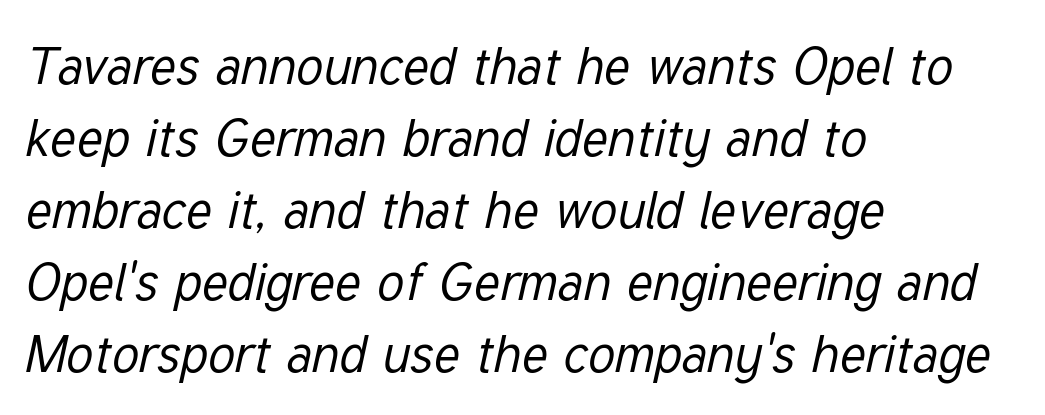
The image shows 53 px regular-weight, condensed type, italic (leaning right); set left-aligned, normal line spacing (1.36x), normal letter spacing, not underlined; low stroke contrast and a medium x-height.
